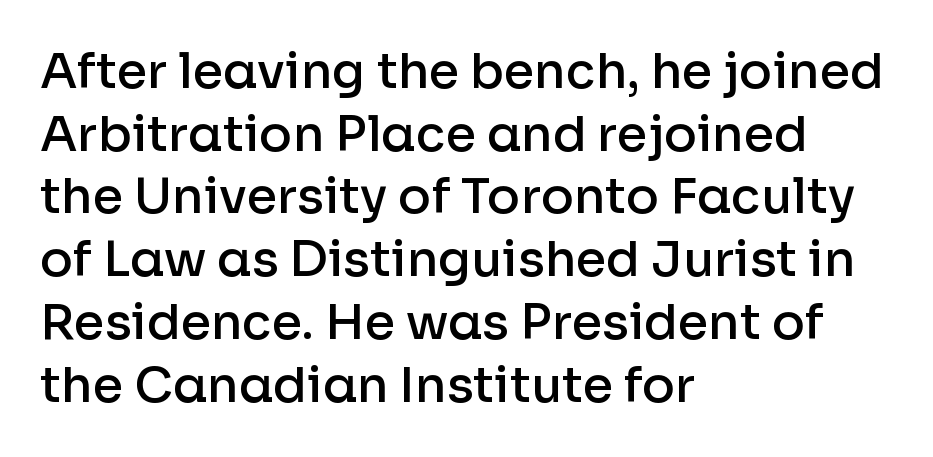
{"serif": "no", "italic": "no", "bold": "semi", "weight": "semibold", "width": "normal", "stroke_contrast": "low", "x_height": "medium", "monospaced": "no", "underline": "no", "align": "left", "line_spacing": "normal", "line_spacing_ratio": 1.28, "letter_spacing": "normal", "letter_spacing_em": 0.0, "glyph_px": 49}
